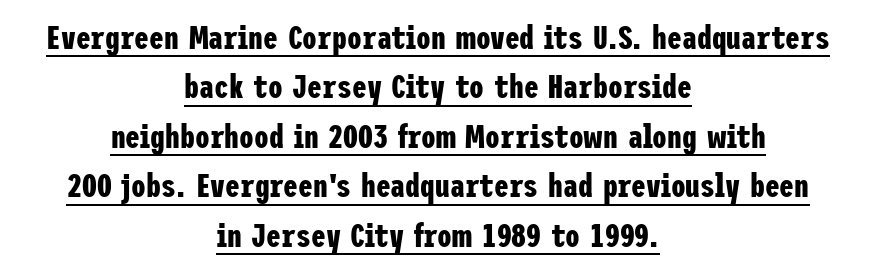
Q: Is the text bold? A: Yes.
Q: Is the text italic (slanted)? A: No, it is upright.
Q: Is the typeface a serif or a sans-serif typeface? A: Sans-serif.
Q: Is the text underlined? A: Yes.
Q: How is the paragraph aligned? A: Centered.
Q: Is the spacing between letters normal or unusually wide? A: Normal.
Q: Is the spacing between lines tight, normal or loose? A: Normal.
Q: Width (condensed, normal, or wide)? A: Condensed.
Q: Stroke contrast? A: Low.
Q: x-height? A: Medium.
